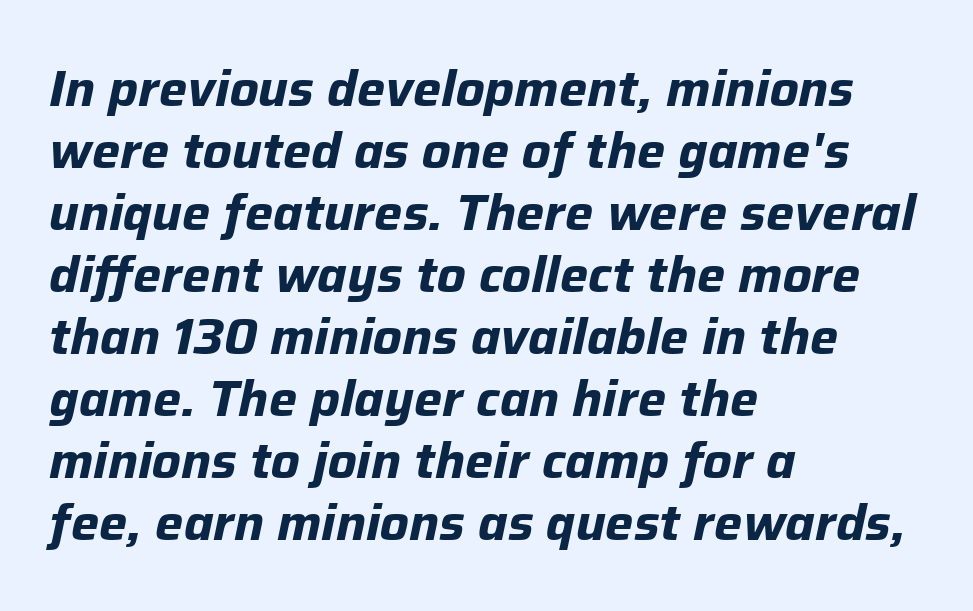
The image shows 50 px bold type, italic (leaning right); set left-aligned, line spacing 1.24x, normal letter spacing, not underlined; low stroke contrast and a medium x-height.
